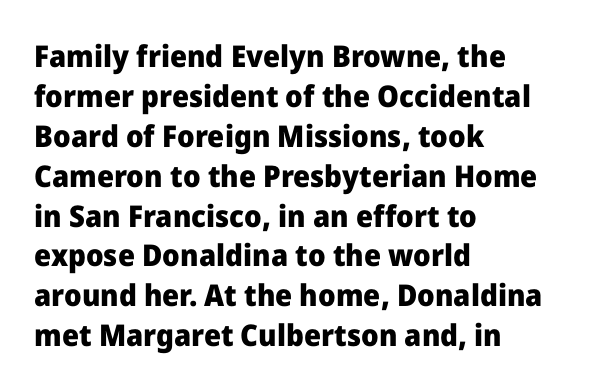
The image shows 30 px heavy sans-serif type, upright; set left-aligned, normal line spacing (1.33x), normal letter spacing, not underlined; low stroke contrast and a medium x-height.
